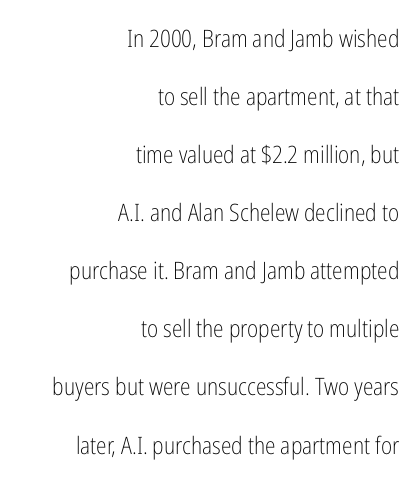
{"italic": "no", "bold": "no", "underline": "no", "align": "right", "line_spacing": "loose", "line_spacing_ratio": 2.42, "letter_spacing": "normal", "letter_spacing_em": 0.0, "glyph_px": 24}
